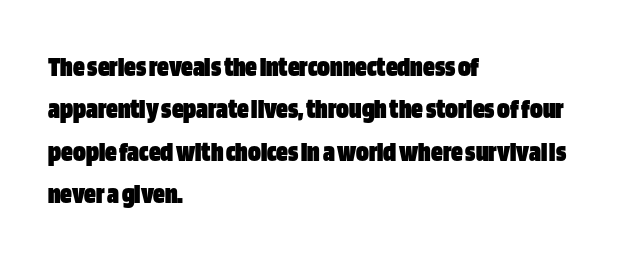
{"serif": "no", "italic": "no", "bold": "yes", "weight": "heavy", "width": "condensed", "stroke_contrast": "low", "x_height": "large", "monospaced": "no", "underline": "no", "align": "left", "line_spacing": "normal", "line_spacing_ratio": 1.46, "letter_spacing": "normal", "letter_spacing_em": 0.0, "glyph_px": 29}
